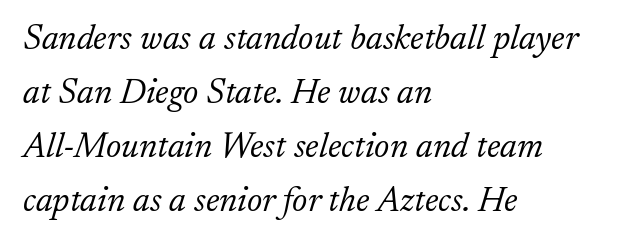
{"serif": "yes", "italic": "yes", "lean": "right", "slant_degrees": 17, "bold": "no", "weight": "light", "width": "normal", "stroke_contrast": "low", "x_height": "small", "monospaced": "no", "underline": "no", "align": "left", "line_spacing": "normal", "line_spacing_ratio": 1.54, "letter_spacing": "normal", "letter_spacing_em": 0.0, "glyph_px": 35}
